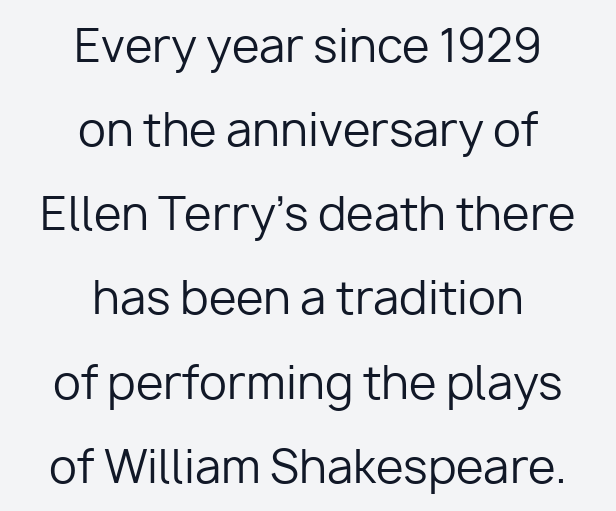
The image shows 45 px regular-weight sans-serif type, upright; set centered, line spacing 1.87x, normal letter spacing, not underlined; low stroke contrast and a medium x-height.
